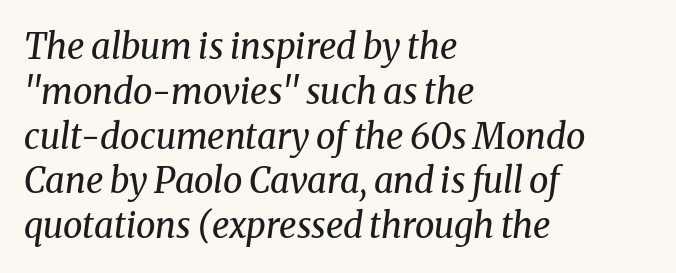
Q: Is the text bold? A: No.
Q: Is the text italic (slanted)? A: Yes, it leans right by about 8 degrees.
Q: Is the typeface a serif or a sans-serif typeface? A: Serif.
Q: Is the text underlined? A: No.
Q: How is the paragraph aligned? A: Left-aligned.
Q: Is the spacing between letters normal or unusually wide? A: Normal.
Q: Is the spacing between lines tight, normal or loose? A: Normal.
Q: Width (condensed, normal, or wide)? A: Normal.
Q: Stroke contrast? A: Medium.
Q: x-height? A: Medium.
Q: Monospaced? A: No.
